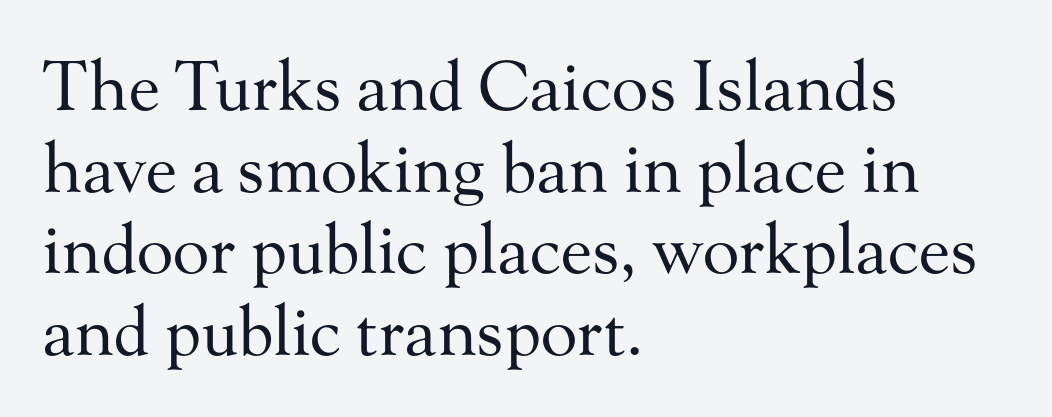
The image shows 68 px regular-weight serif type, upright; set left-aligned, line spacing 1.2x, normal letter spacing, not underlined; medium stroke contrast and a small x-height.
